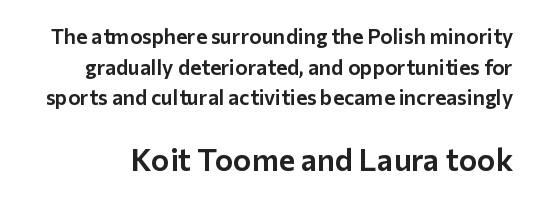
Proportional: the letters do not fall into vertical columns. In this sample the second text group is rendered at the bigger scale. Horizontal bands of white between lines are of average thickness. Serif or sans? Sans — the stroke terminals are bare.
